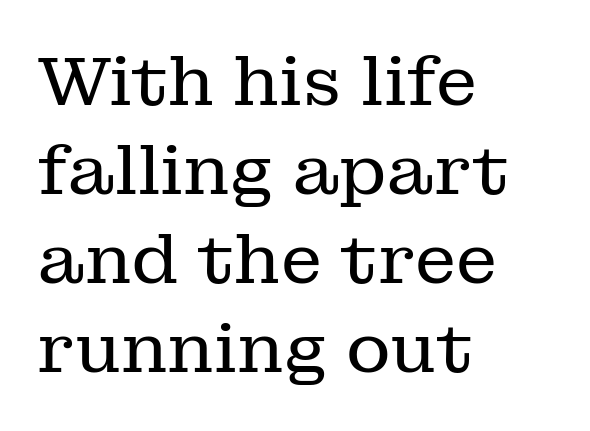
Q: Is the text bold? A: No.
Q: Is the text italic (slanted)? A: No, it is upright.
Q: Is the typeface a serif or a sans-serif typeface? A: Serif.
Q: Is the text underlined? A: No.
Q: How is the paragraph aligned? A: Left-aligned.
Q: Is the spacing between letters normal or unusually wide? A: Normal.
Q: Is the spacing between lines tight, normal or loose? A: Normal.
Q: Width (condensed, normal, or wide)? A: Normal.
Q: Stroke contrast? A: Low.
Q: x-height? A: Medium.
Q: Monospaced? A: No.
